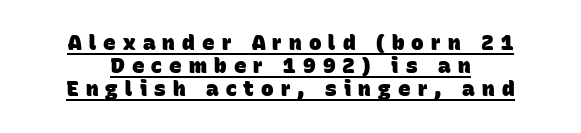
The image shows 21 px bold type; set tight line spacing (1.1x), unusually wide letter spacing (+0.34 em), underlined.
